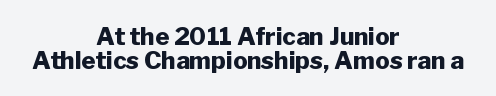
The glyphs are unaccompanied by any horizontal stroke below them. Bold? Absolutely — the strokes are thick and heavy. The lines are quadded center. Letter spacing: default. How would I describe the line gaps? Narrow and economical. This is the regular roman posture of the typeface.
